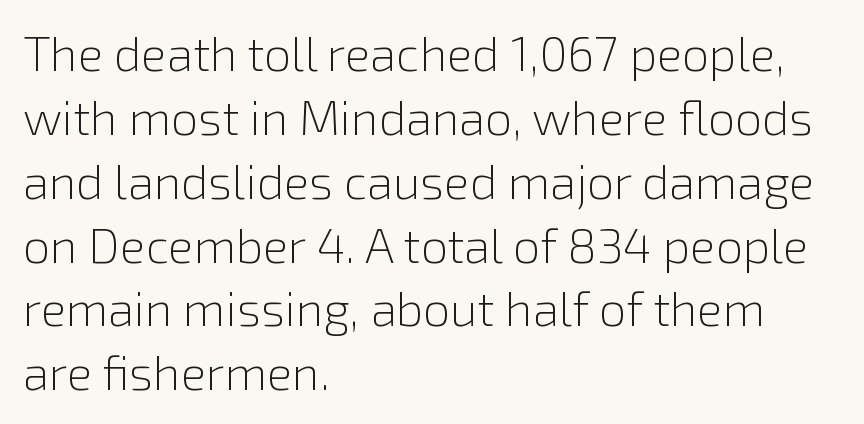
{"serif": "no", "italic": "no", "bold": "no", "weight": "light", "width": "normal", "stroke_contrast": "low", "x_height": "medium", "monospaced": "no", "underline": "no", "align": "left", "line_spacing": "normal", "line_spacing_ratio": 1.33, "letter_spacing": "normal", "letter_spacing_em": 0.0, "glyph_px": 48}
